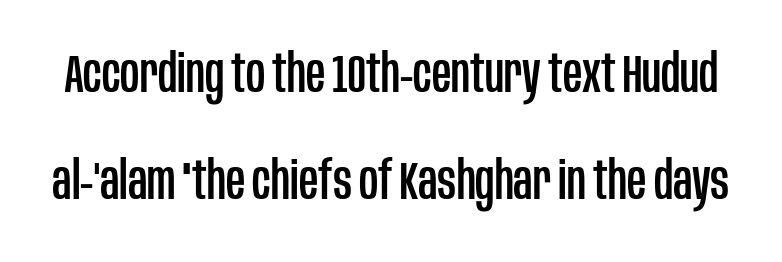
{"serif": "no", "italic": "no", "width": "condensed", "stroke_contrast": "low", "x_height": "large", "monospaced": "no", "underline": "no", "line_spacing": "loose", "line_spacing_ratio": 2.02, "letter_spacing": "normal", "letter_spacing_em": 0.0, "glyph_px": 53}
